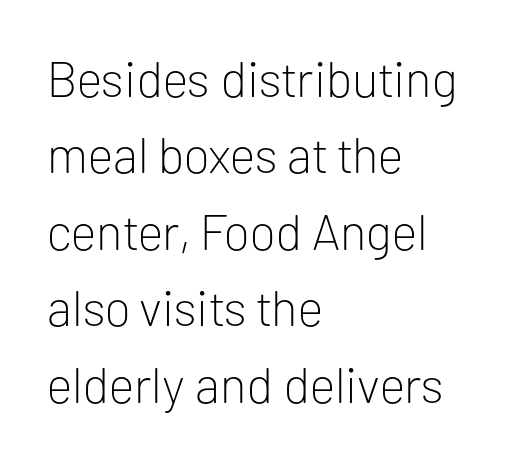
Regarding leading, the lines here are spaced in the standard way. Clear beneath every line of the passage. Unlike a traditional serif, this face leaves its strokes unadorned. These lines are set flush left with a ragged right edge. The rendering uses natural spacing where letterforms have individual widths.
